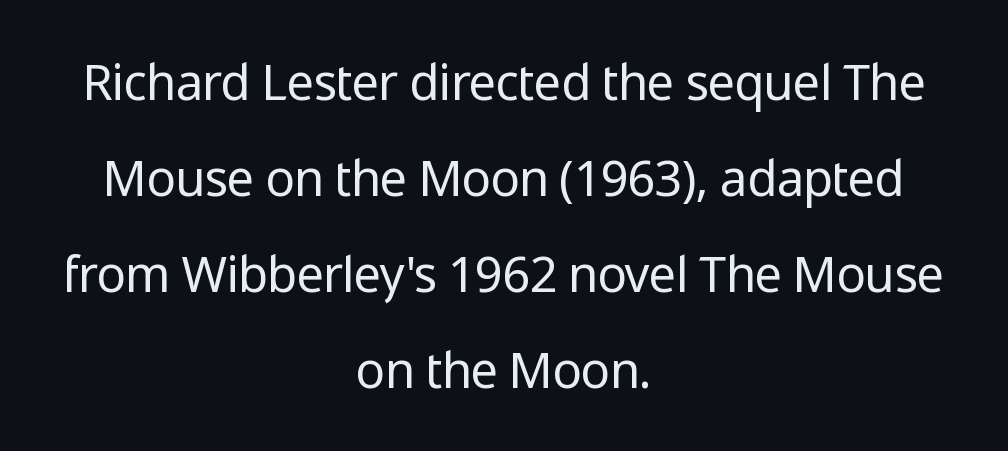
The image shows 49 px regular-weight sans-serif type, upright; set centered, loose line spacing (1.96x), normal letter spacing, not underlined; low stroke contrast and a medium x-height.
